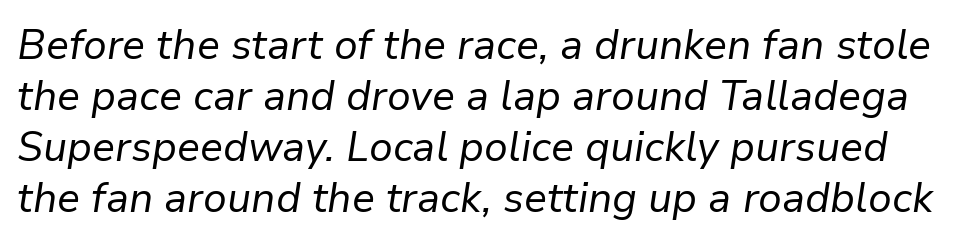
The whole block is typeset with a tilt. Is this a fixed-width face? No — the glyphs have proportional, varying widths. Underline: absent. The strokes are not fattened; the text isn't bold. Characters follow at the spacing the type designer built in.
